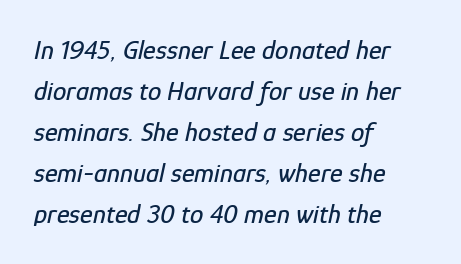
Tall strokes in this sample are angled rather than plumb. The rendering uses a moderate line-height, typical for paragraphs. Alignment: flush left. Check under the words: just untouched page.
